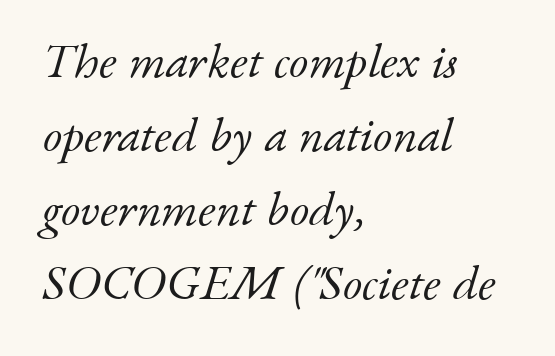
Q: Is the text bold? A: No.
Q: Is the text italic (slanted)? A: Yes, it leans right by about 17 degrees.
Q: Is the typeface a serif or a sans-serif typeface? A: Serif.
Q: Is the text underlined? A: No.
Q: How is the paragraph aligned? A: Left-aligned.
Q: Is the spacing between letters normal or unusually wide? A: Normal.
Q: Is the spacing between lines tight, normal or loose? A: Normal.
Q: Width (condensed, normal, or wide)? A: Normal.
Q: Stroke contrast? A: Low.
Q: x-height? A: Small.
Q: Monospaced? A: No.
